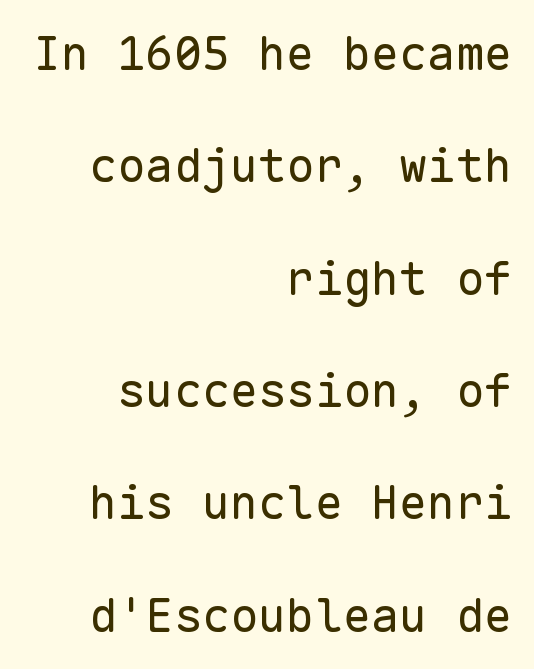
{"serif": "no", "italic": "no", "bold": "no", "weight": "regular", "width": "normal", "stroke_contrast": "low", "x_height": "medium", "monospaced": "yes", "underline": "no", "align": "right", "line_spacing": "loose", "line_spacing_ratio": 2.39, "letter_spacing": "normal", "letter_spacing_em": 0.0, "glyph_px": 47}
